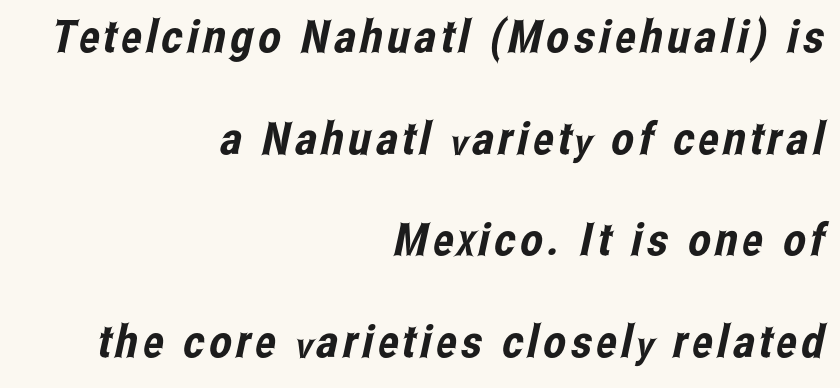
A student would call this right alignment; a typographer would say flush right, rag left. A great deal of white space separates one row of letters from the next. Clear beneath every line of the passage. These lines are rendered in a variable-pitch font. Letterform terminals end flat and unadorned throughout the passage.
